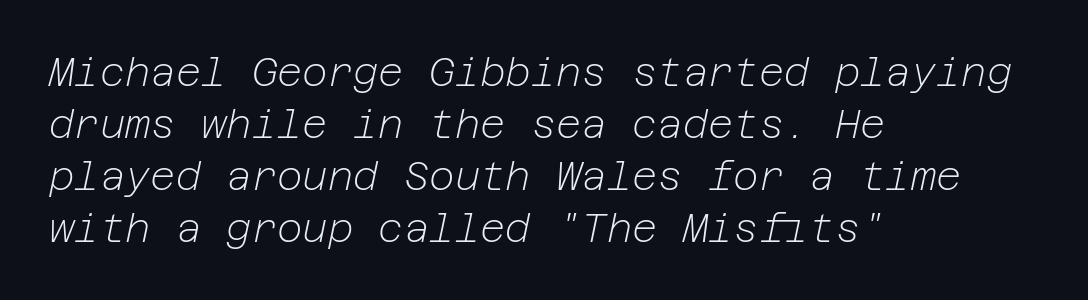
Alignment: flush left. The cut favours lightness, reaching ordinary text weight at its darkest. No word sits above an underline. You can tell it's italic because the verticals aren't actually vertical. The type is set solid horizontally, with unmodified tracking.
